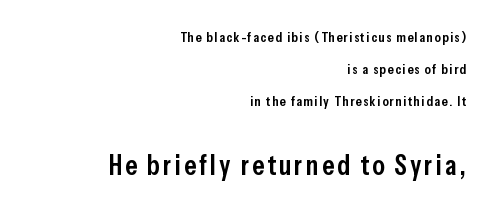
The type family on display is of the sans-serif kind. Unlike italic type, these characters show no tilt at all. This rendering uses right alignment, leaving the left contour irregular. A fair bit of extra ink — the face is semibold, not bold. The line-height multiplier appears high, well above default.
